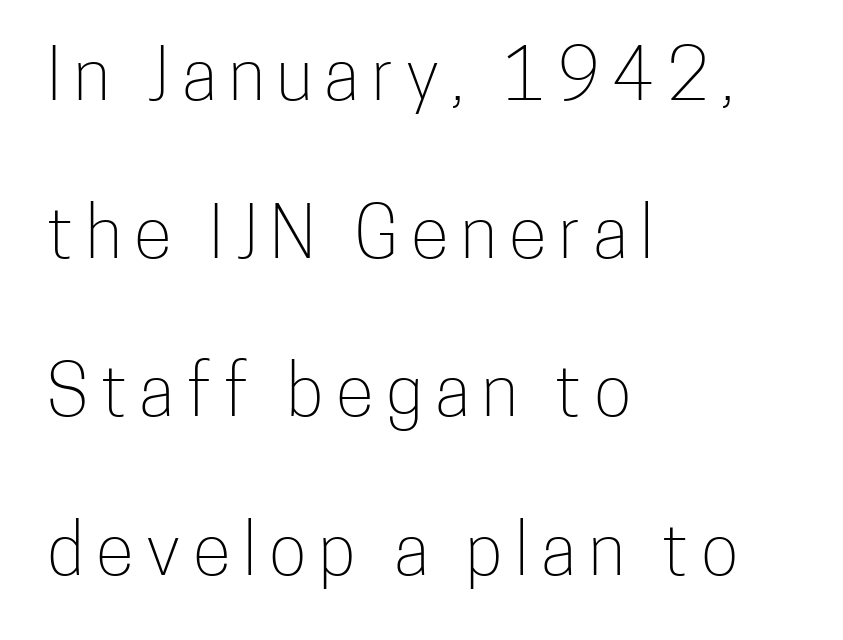
{"serif": "no", "italic": "no", "bold": "no", "weight": "light", "width": "condensed", "stroke_contrast": "low", "x_height": "medium", "monospaced": "no", "underline": "no", "align": "left", "line_spacing": "loose", "line_spacing_ratio": 2.26, "glyph_px": 70}
